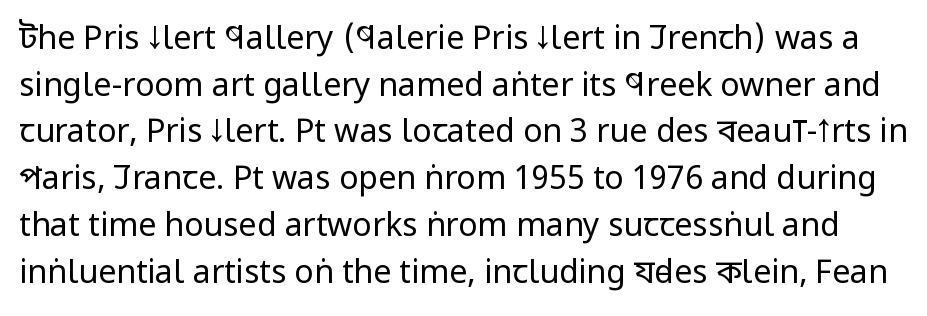
These glyphs show unthickened strokes, regular width or finer. A typesetter would label this face a sans. It's the straight-up-and-down kind of type. Each letter keeps its own natural width here, so spacing adapts to shape. Check the space under the baseline: it is left empty.
